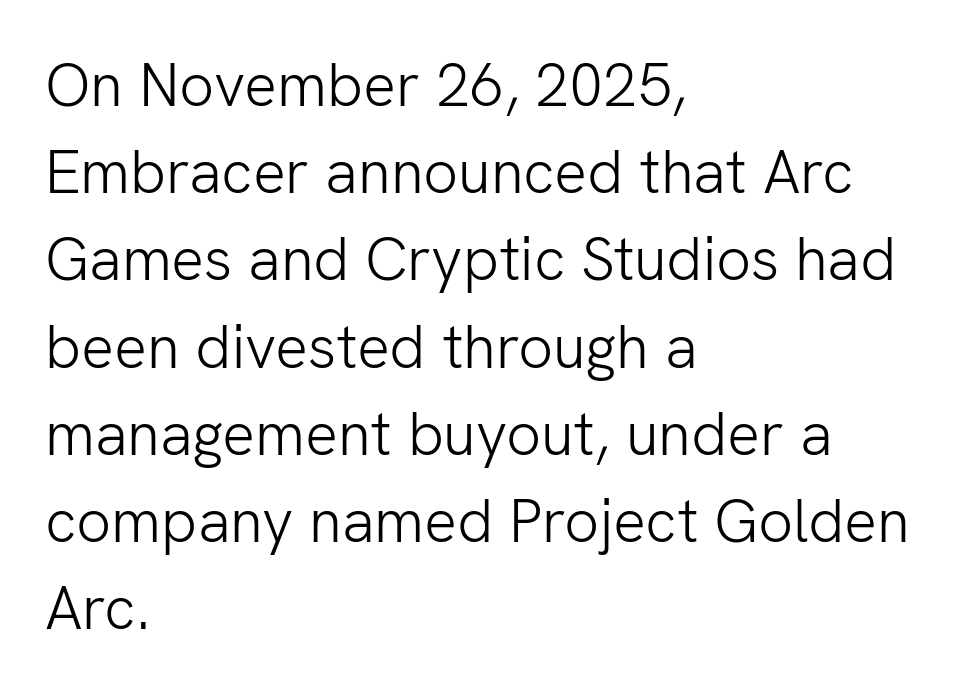
Q: Is the text bold? A: No.
Q: Is the text italic (slanted)? A: No, it is upright.
Q: Is the typeface a serif or a sans-serif typeface? A: Sans-serif.
Q: Is the text underlined? A: No.
Q: How is the paragraph aligned? A: Left-aligned.
Q: Is the spacing between letters normal or unusually wide? A: Normal.
Q: Is the spacing between lines tight, normal or loose? A: Normal.
Q: Width (condensed, normal, or wide)? A: Normal.
Q: Stroke contrast? A: Low.
Q: x-height? A: Medium.
Q: Monospaced? A: No.
